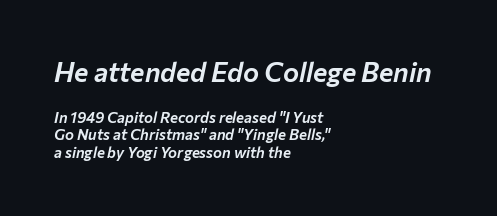
Q: Is the text italic (slanted)? A: Yes, it leans right by about 12 degrees.
Q: Is the text underlined? A: No.
Q: How is the paragraph aligned? A: Left-aligned.
Q: Is the spacing between letters normal or unusually wide? A: Normal.
Q: Which block of text is set in a larger size, the first (top) or the second (bottom)? A: The first (top) one.
